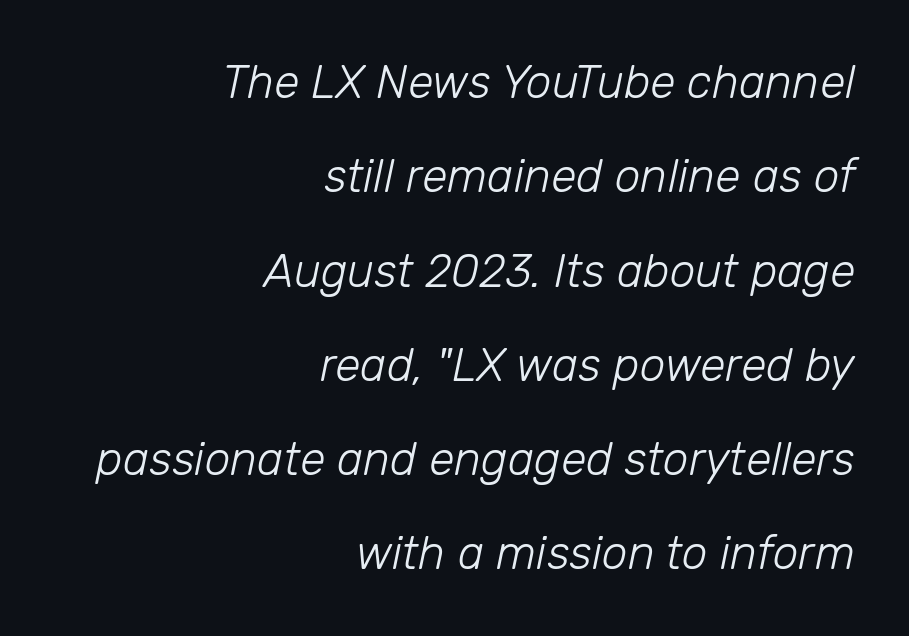
Emphasis-style slanted type is in use. Quick note: interline space is abundant. The tracking reads as untouched default to a designer's eye. Do the characters align in a grid? No, the font is proportional. Counters stay open thanks to moderate or lighter strokes.
